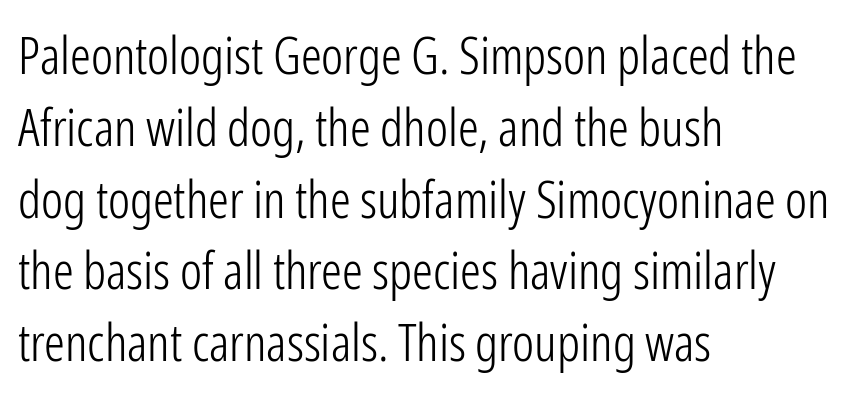
Q: Is the text bold? A: No.
Q: Is the text italic (slanted)? A: No, it is upright.
Q: Is the typeface a serif or a sans-serif typeface? A: Sans-serif.
Q: Is the text underlined? A: No.
Q: How is the paragraph aligned? A: Left-aligned.
Q: Is the spacing between letters normal or unusually wide? A: Normal.
Q: Is the spacing between lines tight, normal or loose? A: Normal.
Q: Width (condensed, normal, or wide)? A: Condensed.
Q: Stroke contrast? A: Low.
Q: x-height? A: Medium.
Q: Monospaced? A: No.
